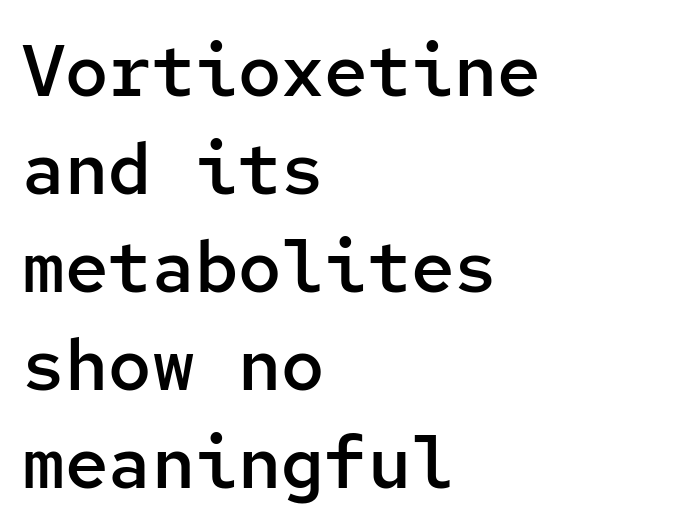
{"serif": "no", "italic": "no", "bold": "semi", "weight": "semibold", "width": "normal", "stroke_contrast": "low", "x_height": "medium", "monospaced": "yes", "underline": "no", "align": "left", "line_spacing": "normal", "line_spacing_ratio": 1.36, "letter_spacing": "normal", "letter_spacing_em": 0.0, "glyph_px": 72}
